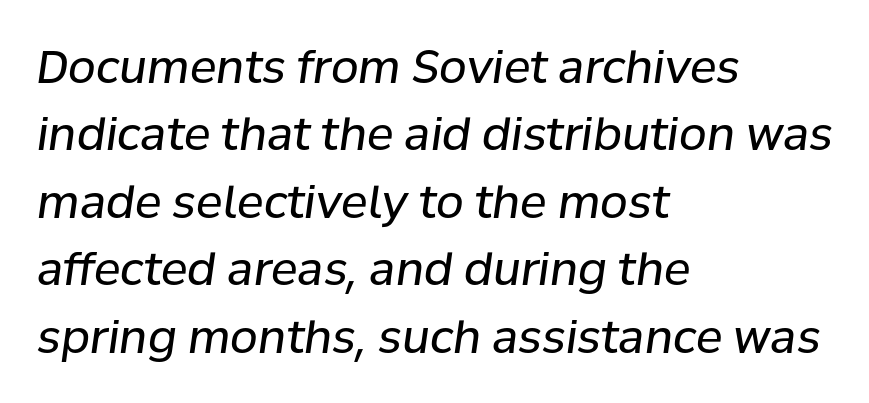
Q: Is the text bold? A: No.
Q: Is the text italic (slanted)? A: Yes, it leans right by about 8 degrees.
Q: Is the text underlined? A: No.
Q: How is the paragraph aligned? A: Left-aligned.
Q: Is the spacing between letters normal or unusually wide? A: Normal.
Q: Is the spacing between lines tight, normal or loose? A: Normal.
Q: Width (condensed, normal, or wide)? A: Normal.
Q: Stroke contrast? A: Low.
Q: x-height? A: Medium.
Q: Monospaced? A: No.
